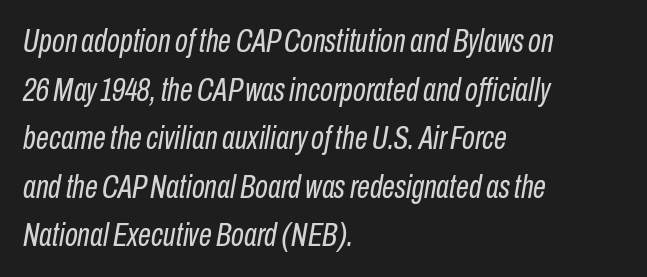
Q: Is the text bold? A: No.
Q: Is the text italic (slanted)? A: Yes, it leans right by about 10 degrees.
Q: Is the text underlined? A: No.
Q: How is the paragraph aligned? A: Left-aligned.
Q: Is the spacing between letters normal or unusually wide? A: Normal.
Q: Is the spacing between lines tight, normal or loose? A: Normal.
Q: Width (condensed, normal, or wide)? A: Condensed.
Q: Stroke contrast? A: Low.
Q: x-height? A: Medium.
Q: Monospaced? A: No.
